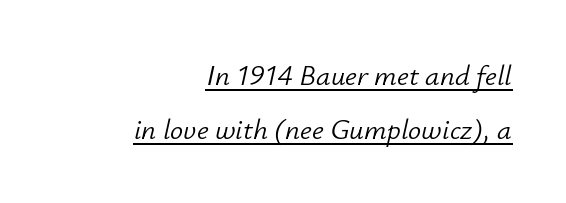
Q: Is the text bold? A: No.
Q: Is the text italic (slanted)? A: Yes, it leans right by about 12 degrees.
Q: Is the text underlined? A: Yes.
Q: How is the paragraph aligned? A: Right-aligned.
Q: Is the spacing between letters normal or unusually wide? A: Normal.
Q: Width (condensed, normal, or wide)? A: Normal.
Q: Stroke contrast? A: Low.
Q: x-height? A: Small.
Q: Monospaced? A: No.
